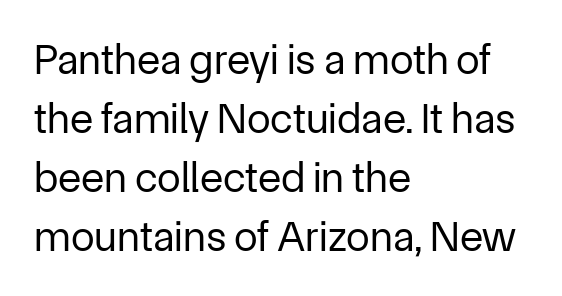
Q: Is the text bold? A: No.
Q: Is the text italic (slanted)? A: No, it is upright.
Q: Is the typeface a serif or a sans-serif typeface? A: Sans-serif.
Q: Is the text underlined? A: No.
Q: How is the paragraph aligned? A: Left-aligned.
Q: Is the spacing between letters normal or unusually wide? A: Normal.
Q: Is the spacing between lines tight, normal or loose? A: Normal.
Q: Width (condensed, normal, or wide)? A: Normal.
Q: Stroke contrast? A: Low.
Q: x-height? A: Medium.
Q: Monospaced? A: No.
